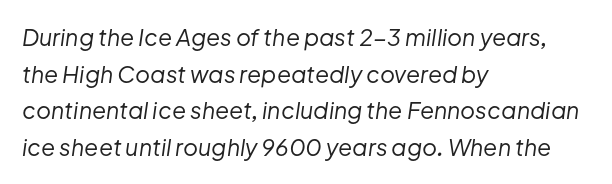
The image shows 23 px text type, italic (leaning right); set left-aligned, normal line spacing (1.59x), normal letter spacing, not underlined.
